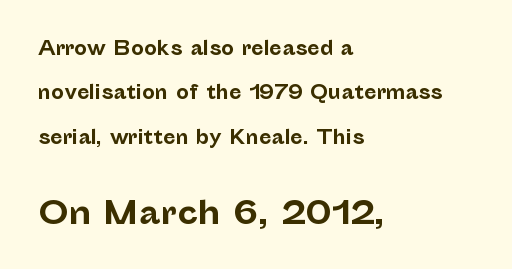
{"serif": "no", "italic": "no", "bold": "yes", "weight": "bold", "width": "normal", "stroke_contrast": "low", "x_height": "medium", "monospaced": "no", "underline": "no", "align": "left", "line_spacing": "loose", "line_spacing_ratio": 2.46, "letter_spacing": "normal", "letter_spacing_em": 0.0, "larger_block": "second", "size_ratio": 1.72, "glyph_px": 31}
